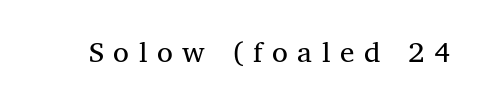
The gap between lines stays unmarked. The face used here is rendered with a markedly widened letterfit. Italic? Not at all — the glyphs are vertical. You could not count columns in this text — the font is proportionally spaced. The typeface chosen for these lines features serifs.
